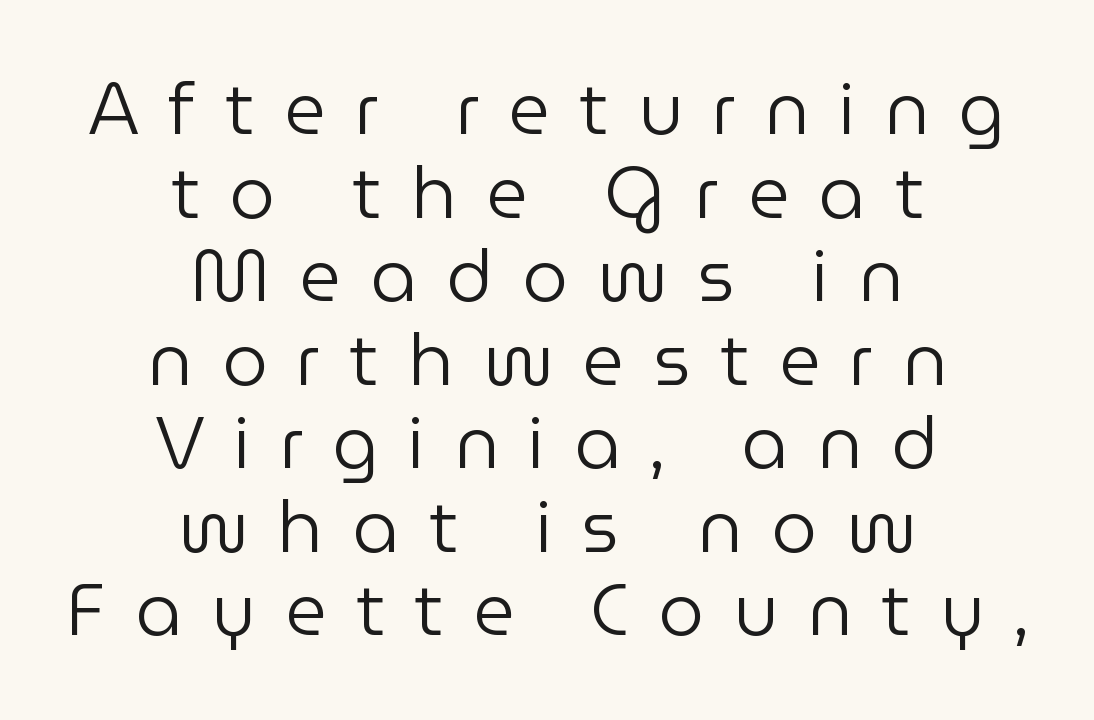
Q: Is the text bold? A: No.
Q: Is the text italic (slanted)? A: No, it is upright.
Q: Is the typeface a serif or a sans-serif typeface? A: Sans-serif.
Q: Is the text underlined? A: No.
Q: How is the paragraph aligned? A: Centered.
Q: Is the spacing between letters normal or unusually wide? A: Unusually wide.
Q: Width (condensed, normal, or wide)? A: Normal.
Q: Stroke contrast? A: Low.
Q: x-height? A: Medium.
Q: Monospaced? A: No.
